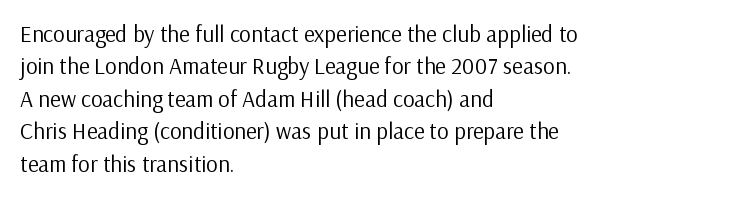
{"italic": "no", "bold": "no", "underline": "no", "align": "left", "line_spacing": "normal", "line_spacing_ratio": 1.41, "letter_spacing": "normal", "letter_spacing_em": 0.0, "glyph_px": 23}
